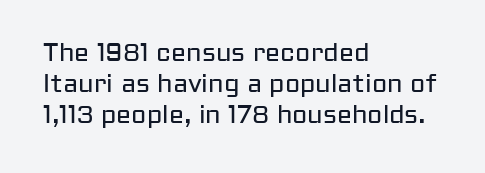
The image shows 25 px text type, upright; set left-aligned, normal line spacing (1.25x), normal letter spacing, not underlined.
